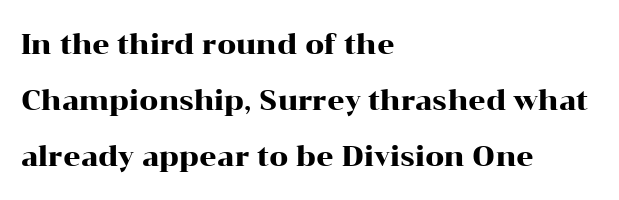
Q: Is the text italic (slanted)? A: No, it is upright.
Q: Is the text underlined? A: No.
Q: How is the paragraph aligned? A: Left-aligned.
Q: Is the spacing between letters normal or unusually wide? A: Normal.
Q: Is the spacing between lines tight, normal or loose? A: Loose.
